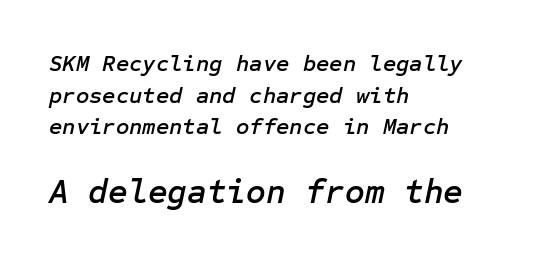
A typesetter would call this leading conventional body-copy spacing. This is oblique type, the kind used for emphasis or titles. Scale increases going downward across the two blocks. Unmarked baselines from the first word to the last.
